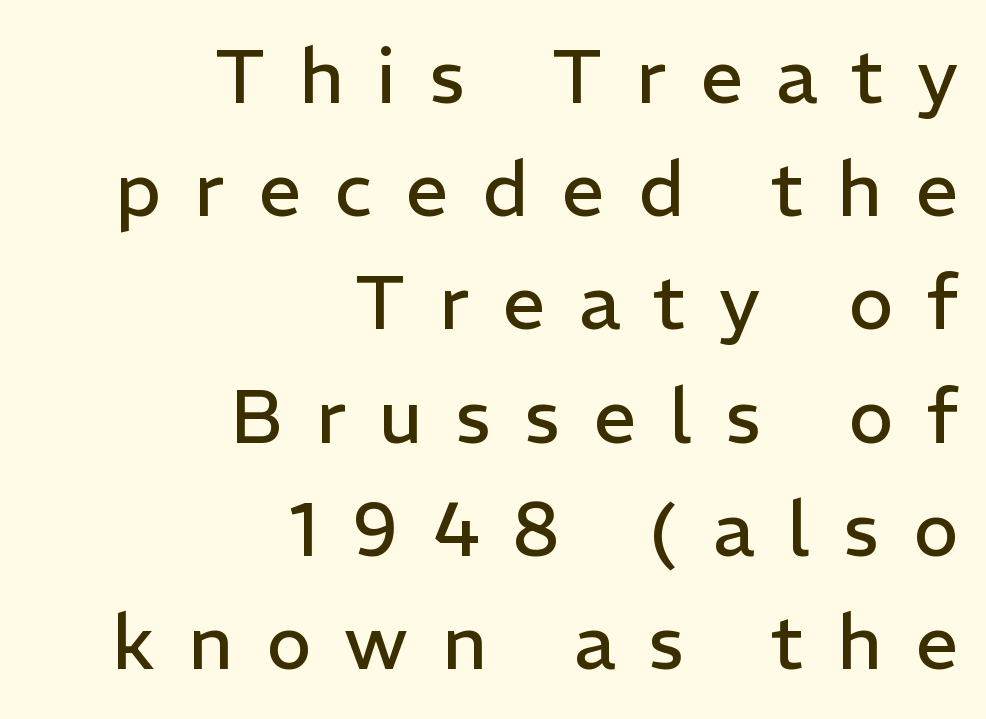
The image shows 76 px regular-weight sans-serif type, upright; set right-aligned, normal line spacing (1.49x), unusually wide letter spacing (+0.44 em), not underlined; low stroke contrast and a medium x-height.
